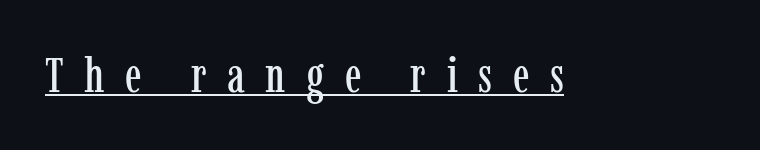
You can tell it's not italic because the verticals are truly vertical. The passage shown is typed in a proportional face where columns would drift. Type style note: has serifs. Loose tracking; the words dissolve into strings of separated letters.
